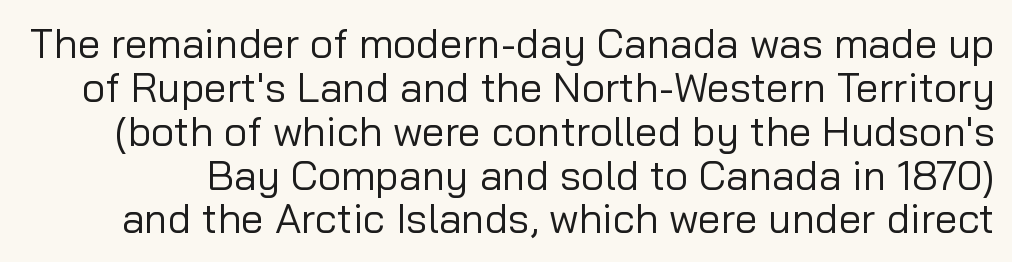
Q: Is the text bold? A: No.
Q: Is the text italic (slanted)? A: No, it is upright.
Q: Is the typeface a serif or a sans-serif typeface? A: Sans-serif.
Q: Is the text underlined? A: No.
Q: Is the spacing between letters normal or unusually wide? A: Normal.
Q: Is the spacing between lines tight, normal or loose? A: Tight.
Q: Width (condensed, normal, or wide)? A: Normal.
Q: Stroke contrast? A: Low.
Q: x-height? A: Medium.
Q: Monospaced? A: No.
